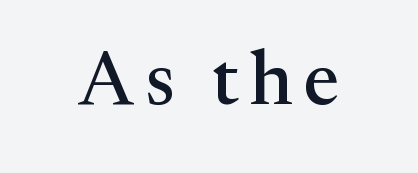
The image shows 76 px serif type, upright; set not underlined; medium stroke contrast and a medium x-height.
